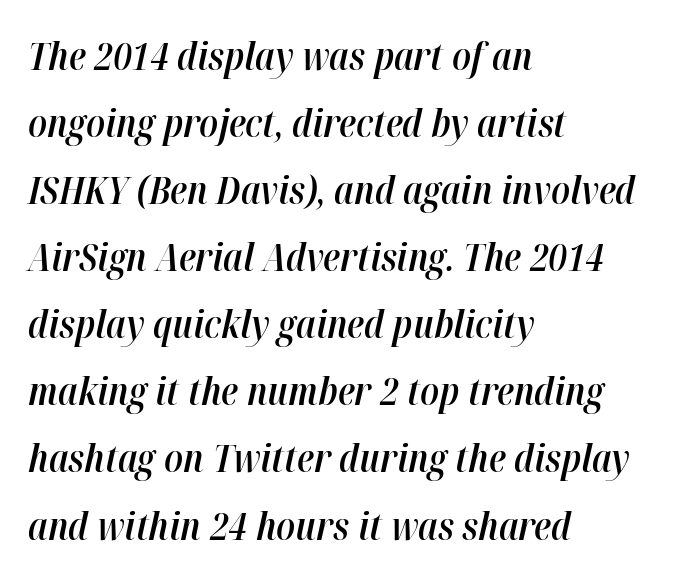
The face used here is proportionally spaced, like ordinary book or web type. Compared with ordinary roman type, these characters are visibly tilted. Underline: absent. Typesetter's note: demi weight, one step under bold. Typeset ragged right — the left edge is the straight one. Caption: standard tracking, unaltered.
